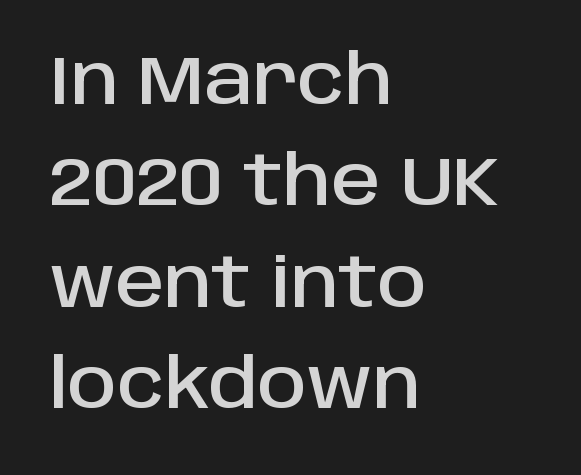
Casual observation: everything's shoved over to the left. Spacing verdict: proportional, widths tailored to each character. The passage shown has conventional tracking throughout. Regular leading. The letters stand straight up with perfectly vertical stems.
